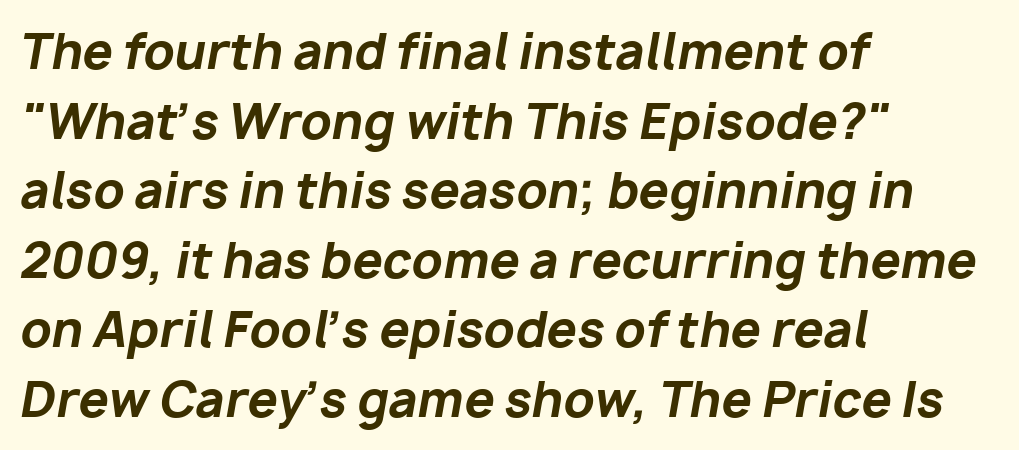
Anything drawn beneath the words? Only blank space. Rendered with sloped, italic letterforms. Standard letterfit; no display-style spreading of the glyphs. The lines are quadded left.
